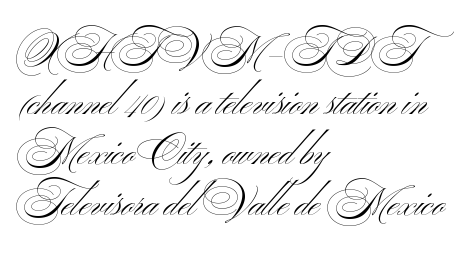
In terms of leading, this rendering sits right in the middle. The gaps between neighbouring characters are ordinary and unremarkable. Stems and bowls with no extra thickness — not bold. The face used here is a sans, in the tradition of grotesques and geometrics. Compared with a centered layout, this one pins lines to the left instead. No word sits above an underline.
